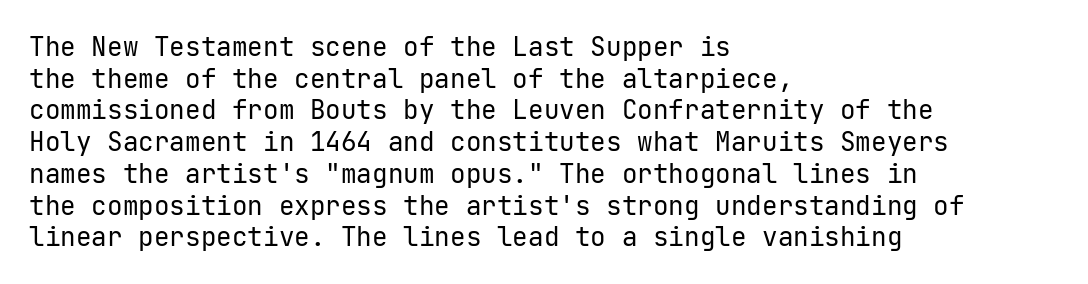
Nope, not italic — everything's standing straight. The font is comparable to plain body text, perhaps lighter. Inter-character spacing is left at the font's built-in metrics. The zone under the glyphs is completely vacant. These lines are set flush left with a ragged right edge.
